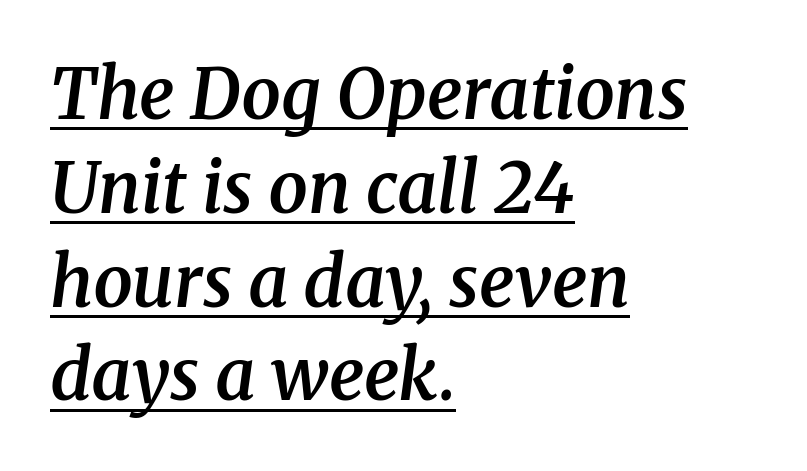
Q: Is the text bold? A: Semi-bold.
Q: Is the text italic (slanted)? A: Yes, it leans right by about 8 degrees.
Q: Is the typeface a serif or a sans-serif typeface? A: Serif.
Q: Is the text underlined? A: Yes.
Q: How is the paragraph aligned? A: Left-aligned.
Q: Is the spacing between letters normal or unusually wide? A: Normal.
Q: Is the spacing between lines tight, normal or loose? A: Normal.
Q: Width (condensed, normal, or wide)? A: Normal.
Q: Stroke contrast? A: Medium.
Q: x-height? A: Medium.
Q: Monospaced? A: No.
